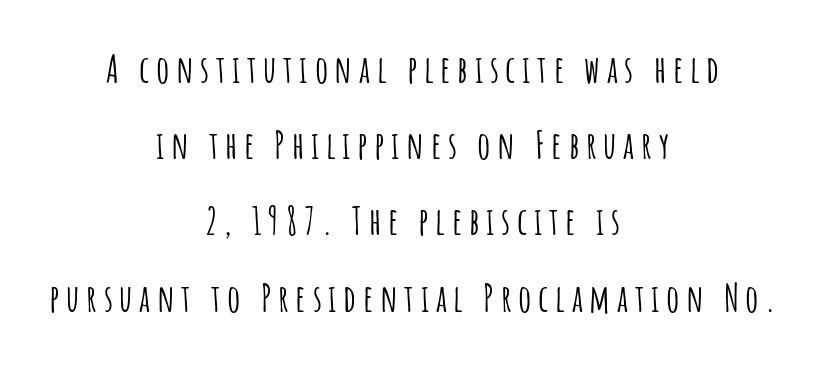
Q: Is the text italic (slanted)? A: No, it is upright.
Q: Is the typeface a serif or a sans-serif typeface? A: Sans-serif.
Q: Is the text underlined? A: No.
Q: How is the paragraph aligned? A: Centered.
Q: Is the spacing between lines tight, normal or loose? A: Loose.
Q: Width (condensed, normal, or wide)? A: Condensed.
Q: Stroke contrast? A: Low.
Q: x-height? A: Large.
Q: Monospaced? A: No.
